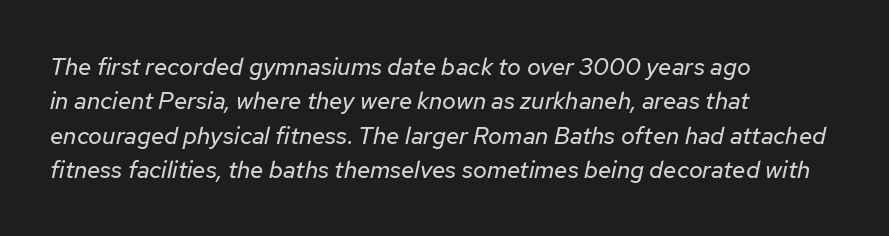
The image shows 24 px text type, italic (leaning right); set left-aligned, normal line spacing (1.43x), normal letter spacing, not underlined.
